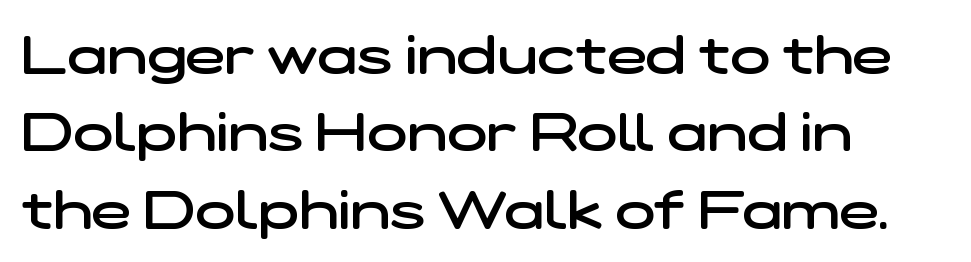
The image shows 53 px semibold, wide sans-serif type; set left-aligned, normal line spacing (1.46x), normal letter spacing, not underlined; low stroke contrast and a medium x-height.
